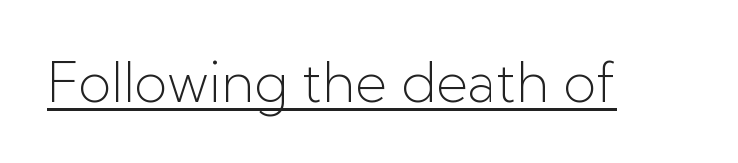
The image shows 55 px light sans-serif type, upright; set normal letter spacing, underlined; low stroke contrast and a medium x-height.
